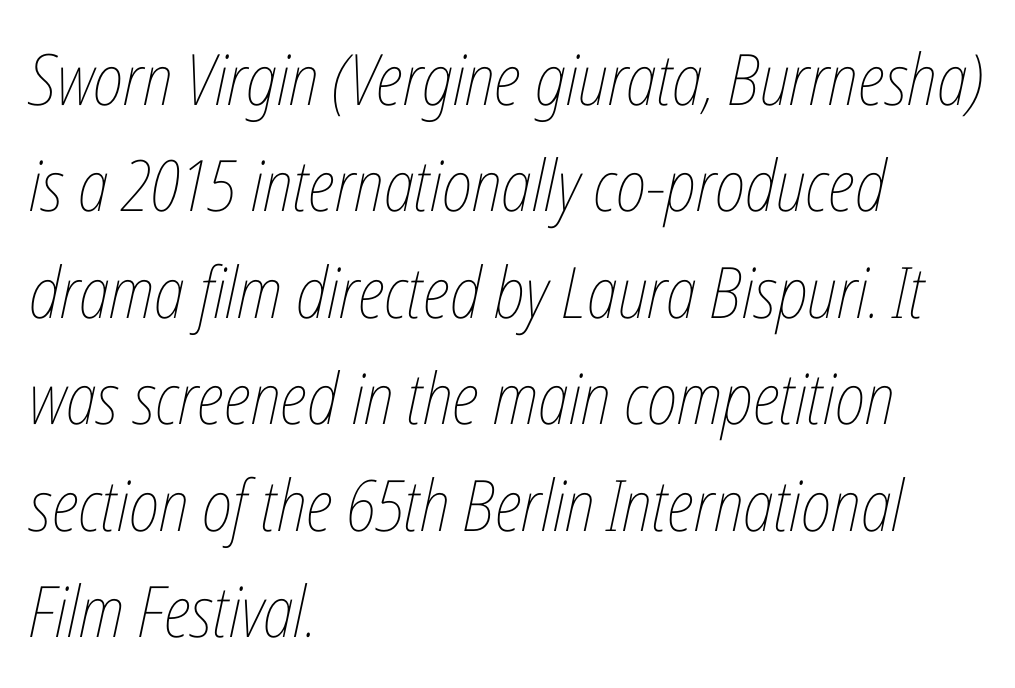
Think standard paragraph weight, or any step lighter than that. The letterforms sit shoulder to shoulder at normal distance. Has an underline been added? It has not. The passage shown stacks its lines at a standard gap.
